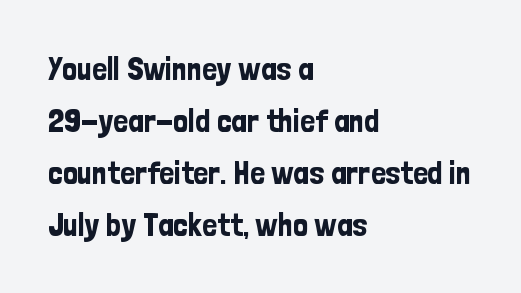
The lines sit at an ordinary, default distance from one another. The lines are quadded left. A clean baseline with only descenders dipping below it. Is this a fixed-width face? No — the glyphs have proportional, varying widths. These lines were composed using upright roman letters.
